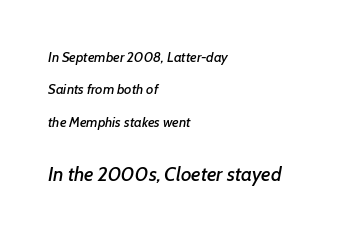
The image shows 20 px text type, italic (leaning right); set left-aligned, loose line spacing (2.32x), normal letter spacing, not underlined; the second (bottom) block is 1.43x larger.
